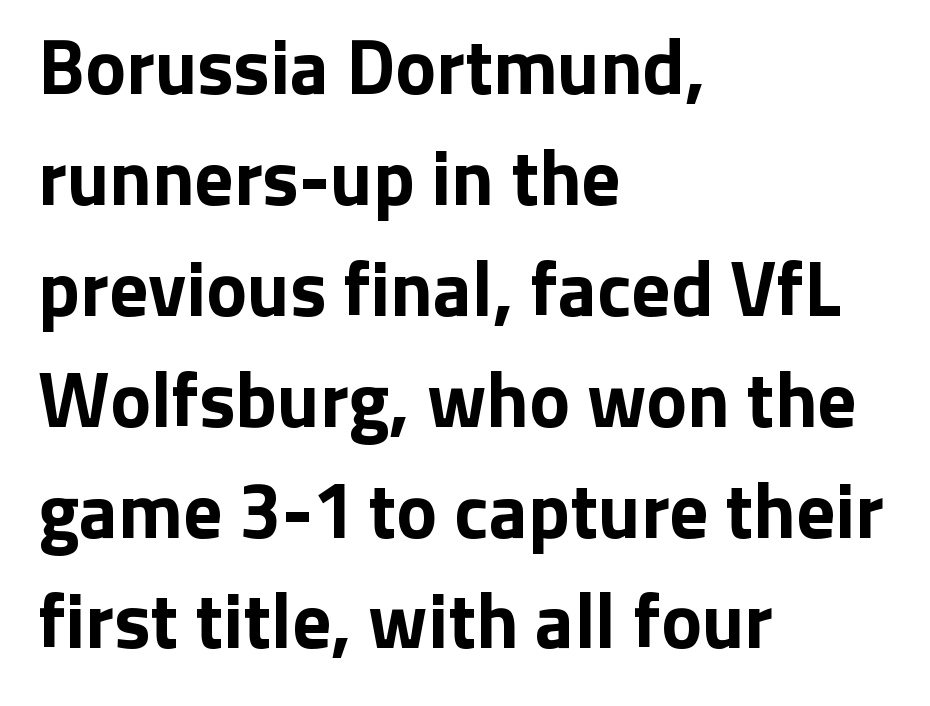
Weight check: bold — yes, fully. The space between consecutive lines is moderate. The letters stand straight up with perfectly vertical stems. The passage shown is not underscored anywhere.
